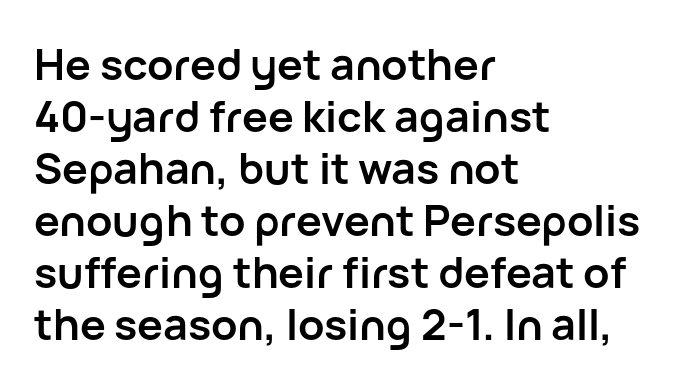
This is roman type, the default non-slanted kind. This rendering leaves character spacing at its baseline value. Heavy-handed strokes throughout: this text is bold. Underline: absent. Think of a printed novel: that variable character pitch is what you see here. Serif or sans? Sans — the stroke terminals are bare.
